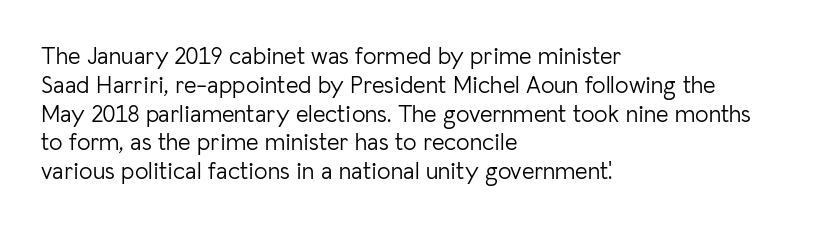
Horizontal alignment here is leftward, the default for most running prose. Is the stroke heavy? The answer is a plain regular-or-lighter. Posture: upright roman. The baseline area is clear. Between one letter and the next there's only the usual sliver of space.
